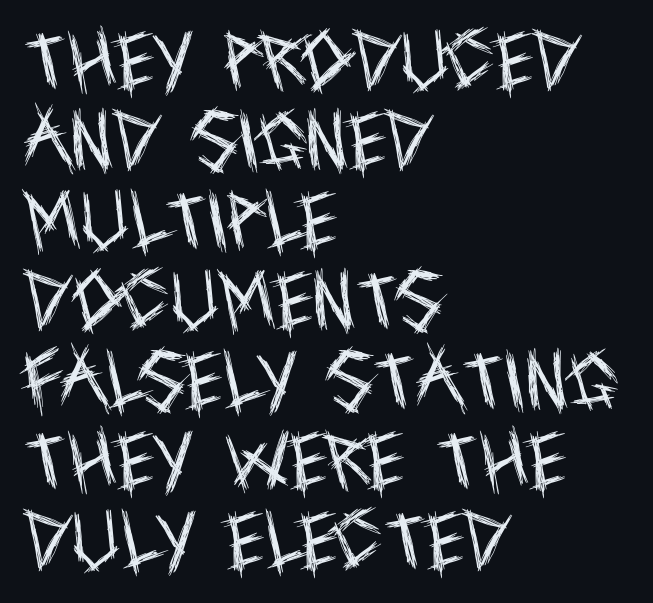
The letters sit at their default tracking, neither squeezed nor spread. On a weight scale, this lands at 450 or below. Each letter keeps its own natural width here, so spacing adapts to shape. Unlike a traditional serif, this face leaves its strokes unadorned. Honestly, there is no underline to notice here at all.
